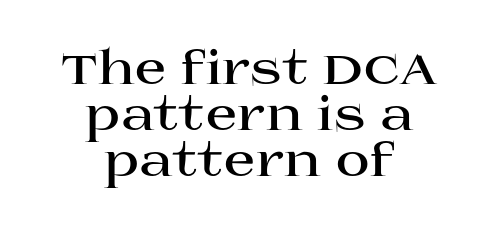
The image shows 47 px bold, wide serif type, upright; set centered, tight line spacing (0.98x), normal letter spacing, not underlined; high stroke contrast and a large x-height.
